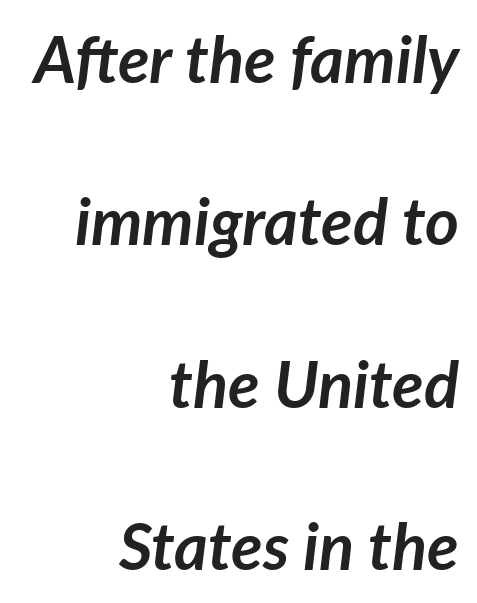
{"italic": "yes", "lean": "right", "slant_degrees": 7, "bold": "yes", "weight": "semibold", "width": "normal", "stroke_contrast": "low", "x_height": "medium", "monospaced": "no", "underline": "no", "align": "right", "line_spacing": "loose", "line_spacing_ratio": 2.5, "letter_spacing": "normal", "letter_spacing_em": 0.0, "glyph_px": 65}
